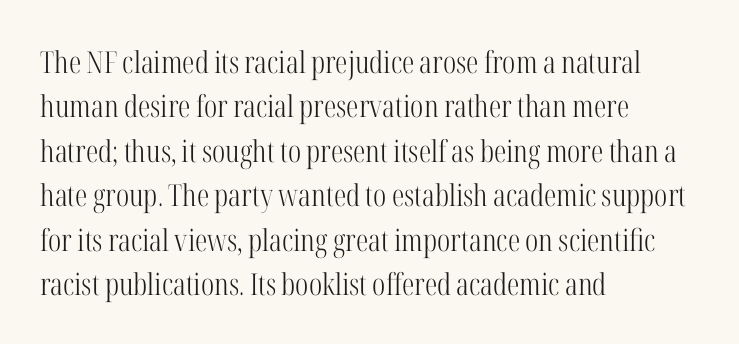
Q: Is the text bold? A: No.
Q: Is the text italic (slanted)? A: No, it is upright.
Q: Is the typeface a serif or a sans-serif typeface? A: Serif.
Q: Is the text underlined? A: No.
Q: How is the paragraph aligned? A: Left-aligned.
Q: Is the spacing between letters normal or unusually wide? A: Normal.
Q: Is the spacing between lines tight, normal or loose? A: Normal.
Q: Width (condensed, normal, or wide)? A: Condensed.
Q: Stroke contrast? A: High.
Q: x-height? A: Medium.
Q: Monospaced? A: No.
